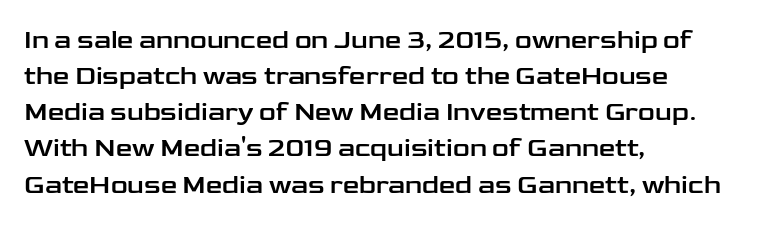
A typesetter would mark this as roman, not italic. Every row of glyphs begins at an identical x-position on the left. Descenders are the only things crossing below the line. Horizontal bands of white between lines are of average thickness.
